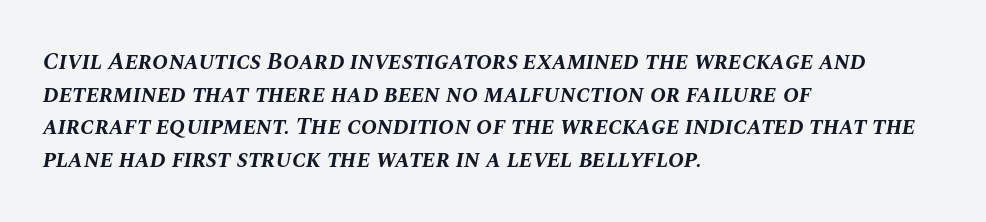
Q: Is the text bold? A: Yes.
Q: Is the text italic (slanted)? A: Yes, it leans right by about 10 degrees.
Q: Is the text underlined? A: No.
Q: How is the paragraph aligned? A: Left-aligned.
Q: Is the spacing between letters normal or unusually wide? A: Normal.
Q: Is the spacing between lines tight, normal or loose? A: Normal.
